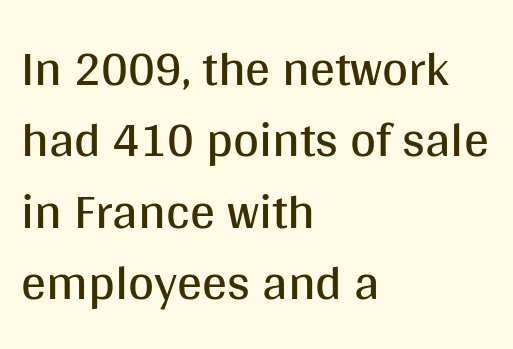
The image shows 50 px regular-weight sans-serif type, upright; set left-aligned, normal line spacing (1.43x), normal letter spacing, not underlined; medium stroke contrast and a large x-height.
